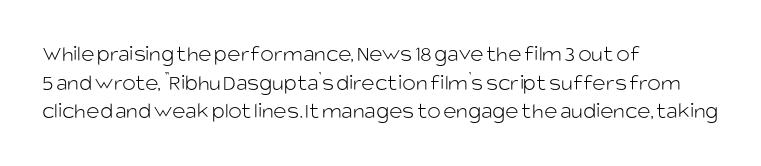
The image shows 23 px text type, upright; set left-aligned, line spacing 1.24x, normal letter spacing, not underlined.
